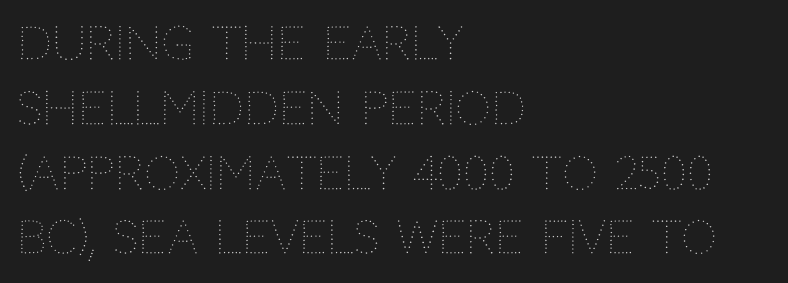
Q: Is the text bold? A: No.
Q: Is the text italic (slanted)? A: No, it is upright.
Q: Is the text underlined? A: No.
Q: How is the paragraph aligned? A: Left-aligned.
Q: Is the spacing between letters normal or unusually wide? A: Normal.
Q: Is the spacing between lines tight, normal or loose? A: Normal.
Q: Width (condensed, normal, or wide)? A: Normal.
Q: Stroke contrast? A: Medium.
Q: x-height? A: Large.
Q: Monospaced? A: No.
